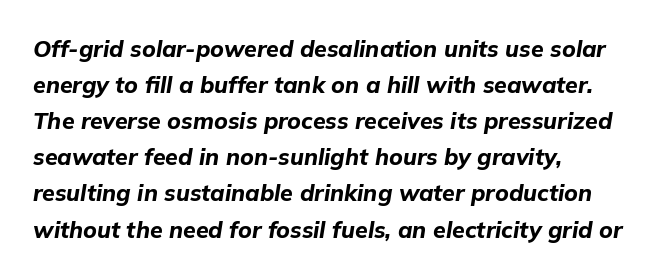
The lines in this sample share a left origin and differ only in where they stop. The zone under the glyphs is completely vacant. Designer's note — italics engaged. Is the letter spacing exaggerated? No — it looks like the ordinary default.
